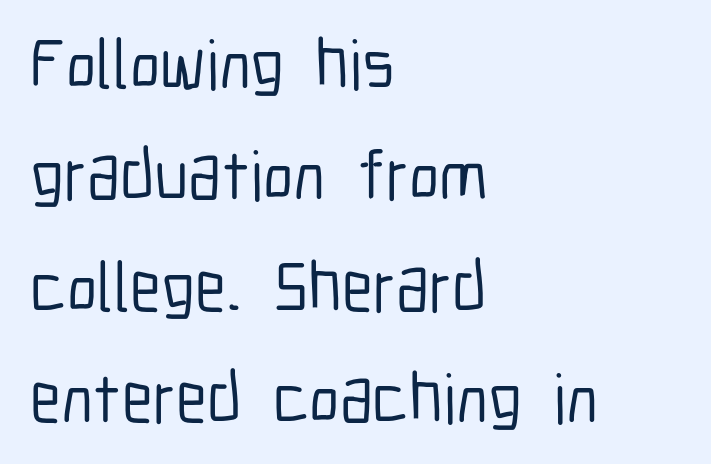
I'd call this a sans setting — the letters go barefoot. There is no visible air inserted between adjacent glyphs. The passage shown is typed in a proportional face where columns would drift. Notice how the passage keeps a crisp vertical edge on the left only. Unlike italic type, these characters show no tilt at all. How would I describe the line gaps? Plain and ordinary.
